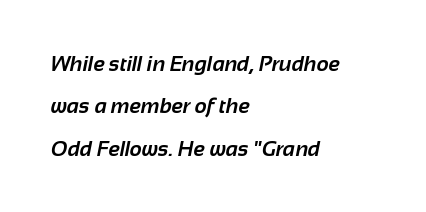
Q: Is the text bold? A: Yes.
Q: Is the text underlined? A: No.
Q: How is the paragraph aligned? A: Left-aligned.
Q: Is the spacing between letters normal or unusually wide? A: Normal.
Q: Is the spacing between lines tight, normal or loose? A: Loose.
